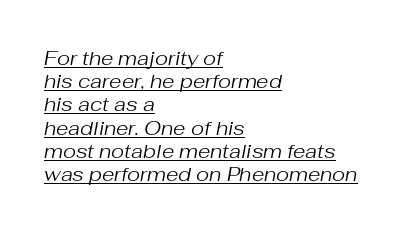
The image shows 20 px text type, italic (leaning right); set left-aligned, line spacing 1.16x, normal letter spacing, underlined.
